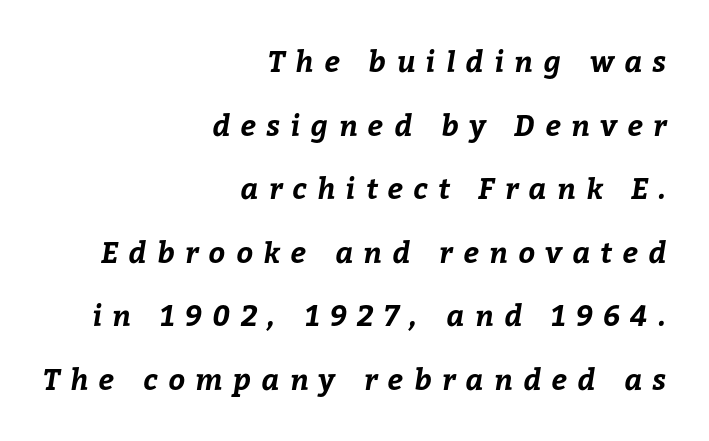
{"bold": "yes", "weight": "bold", "width": "normal", "stroke_contrast": "low", "x_height": "medium", "monospaced": "no", "underline": "no", "align": "right", "line_spacing": "loose", "line_spacing_ratio": 2.19, "letter_spacing": "wide", "letter_spacing_em": 0.36, "glyph_px": 29}
